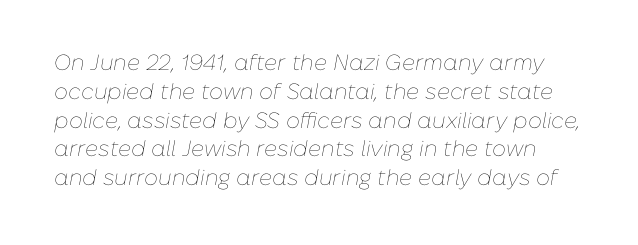
{"italic": "yes", "lean": "right", "slant_degrees": 10, "bold": "no", "underline": "no", "line_spacing": "normal", "line_spacing_ratio": 1.31, "letter_spacing": "normal", "letter_spacing_em": 0.0, "glyph_px": 22}
